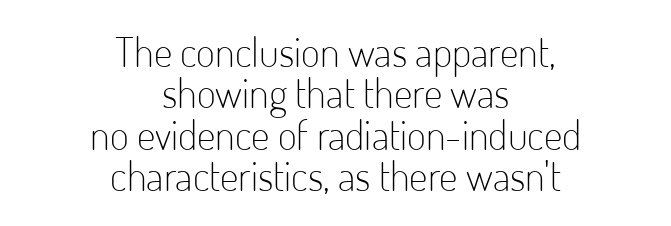
The image shows 41 px light, condensed sans-serif type, upright; set centered, tight line spacing (1.01x), normal letter spacing, not underlined; low stroke contrast and a small x-height.
